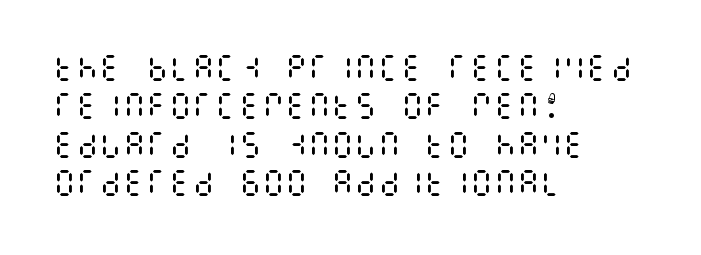
The image shows 29 px regular-weight, condensed type, upright; set left-aligned, normal line spacing (1.32x), normal letter spacing, not underlined; medium stroke contrast and a large x-height.
